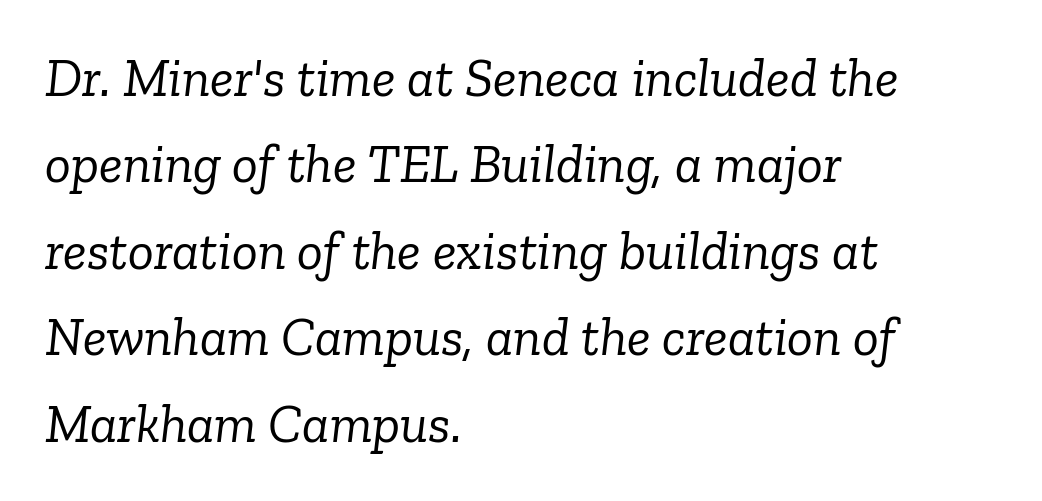
{"serif": "yes", "italic": "yes", "lean": "right", "slant_degrees": 6, "bold": "no", "weight": "light", "width": "normal", "stroke_contrast": "low", "x_height": "medium", "monospaced": "no", "underline": "no", "align": "left", "line_spacing": "normal", "line_spacing_ratio": 1.6, "letter_spacing": "normal", "letter_spacing_em": 0.0, "glyph_px": 54}
